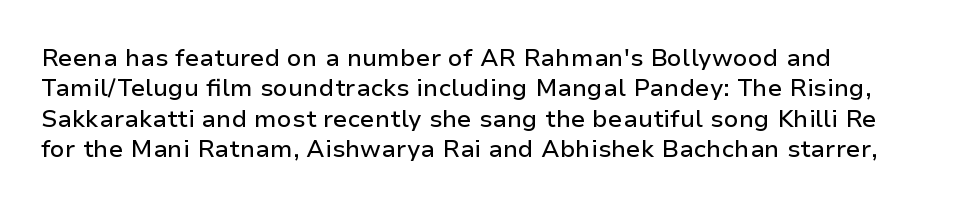
The image shows 24 px text type, upright; set left-aligned, normal line spacing (1.27x), normal letter spacing, not underlined.
